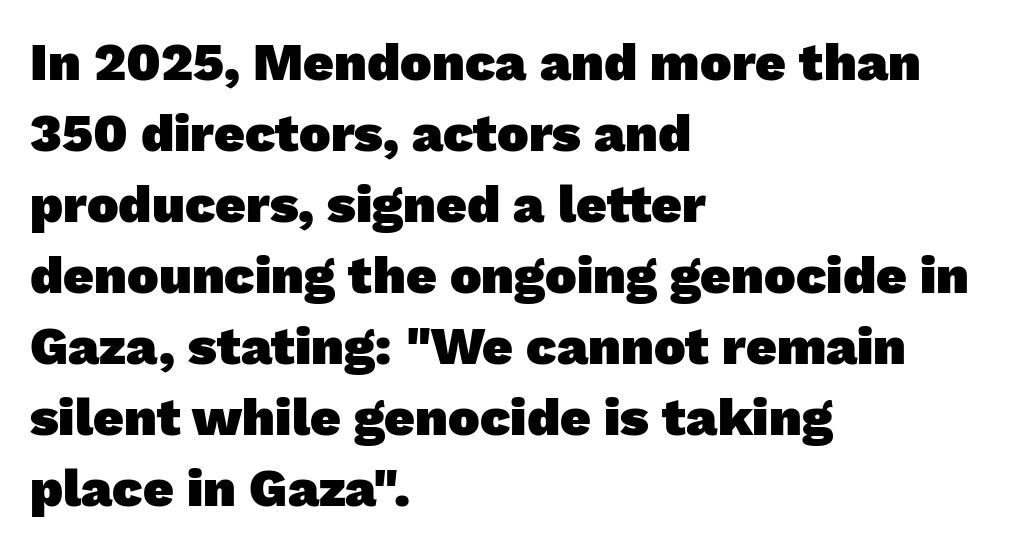
Each letter's strokes conclude bluntly, with no projecting serifs. You could not count columns in this text — the font is proportionally spaced. Does the copy run flush right? No — it runs flush left. Default kerning and tracking; the words read as compact shapes. Plain, unruled lines of type. Strong, thick strokes mark this as bold type.
